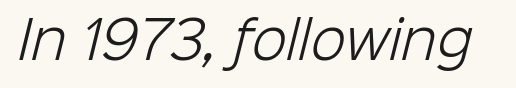
The image shows 51 px light sans-serif type; set normal letter spacing, not underlined; low stroke contrast and a medium x-height.
